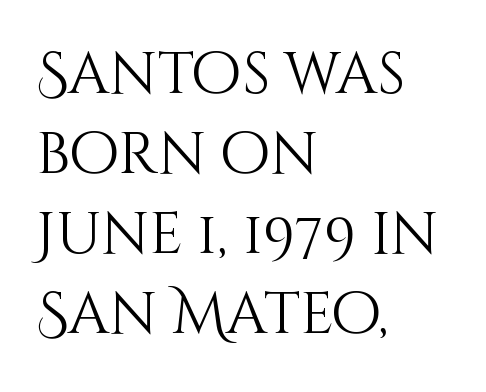
Check the space under the baseline: it is left empty. Looks like regular typesetting: each glyph gets only the width it needs. This block has exactly the height ordinary leading produces. The rendering keeps characters at their native spacing. Heft: none added — not bold.
